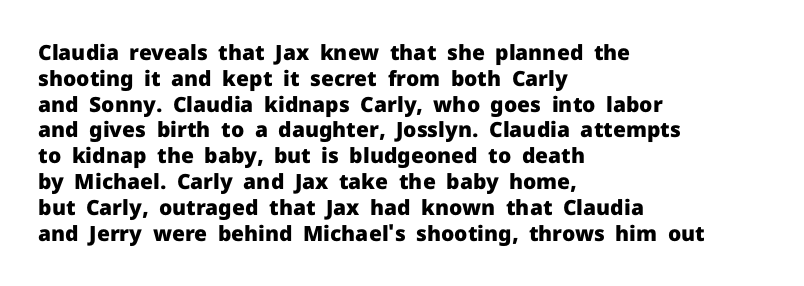
Q: Is the text bold? A: Yes.
Q: Is the text italic (slanted)? A: No, it is upright.
Q: Is the text underlined? A: No.
Q: How is the paragraph aligned? A: Left-aligned.
Q: Is the spacing between letters normal or unusually wide? A: Normal.
